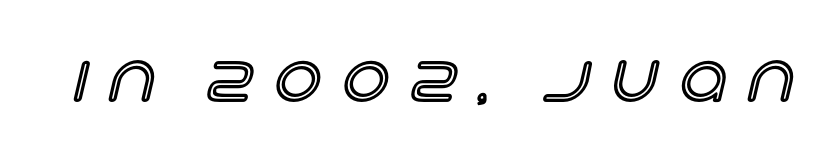
The gap between lines stays unmarked. The passage shown is typed in a proportional face where columns would drift. Tracking value appears strongly positive — letters spread wide.
